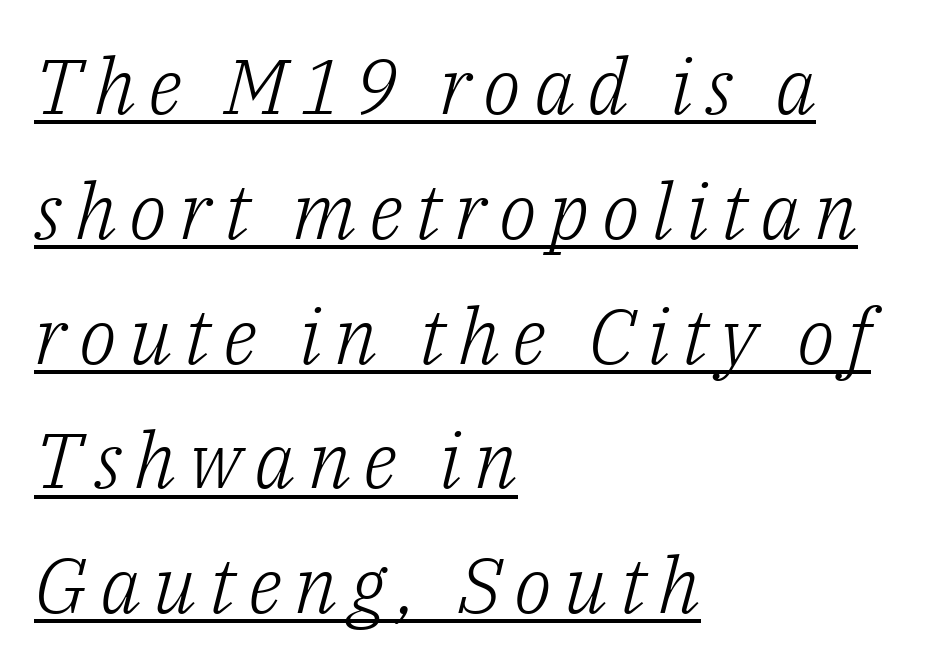
The image shows 78 px light serif type, italic (leaning right); set left-aligned, normal line spacing (1.6x), underlined; low stroke contrast and a medium x-height.
